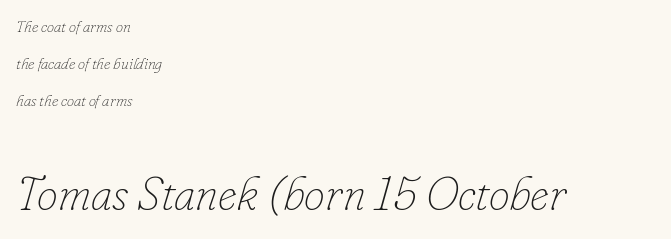
Q: Is the text bold? A: No.
Q: Is the text italic (slanted)? A: Yes, it leans right by about 16 degrees.
Q: Is the text underlined? A: No.
Q: How is the paragraph aligned? A: Left-aligned.
Q: Is the spacing between letters normal or unusually wide? A: Normal.
Q: Is the spacing between lines tight, normal or loose? A: Loose.
Q: Which block of text is set in a larger size, the first (top) or the second (bottom)? A: The second (bottom) one.
Q: Width (condensed, normal, or wide)? A: Normal.
Q: Stroke contrast? A: Low.
Q: x-height? A: Small.
Q: Monospaced? A: No.
